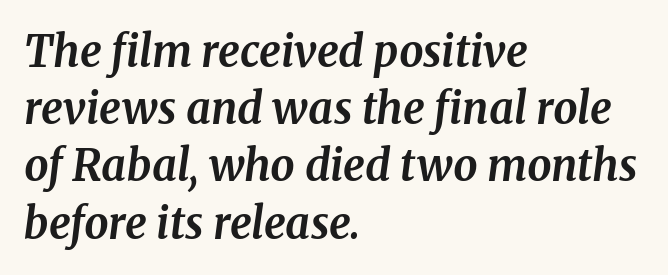
These lines are set flush left with a ragged right edge. Spacing verdict: proportional, widths tailored to each character. Line spacing here is normal. Italic? Definitely — the glyphs are oblique. These lines carry a lot of weight — the face is fully bold.
